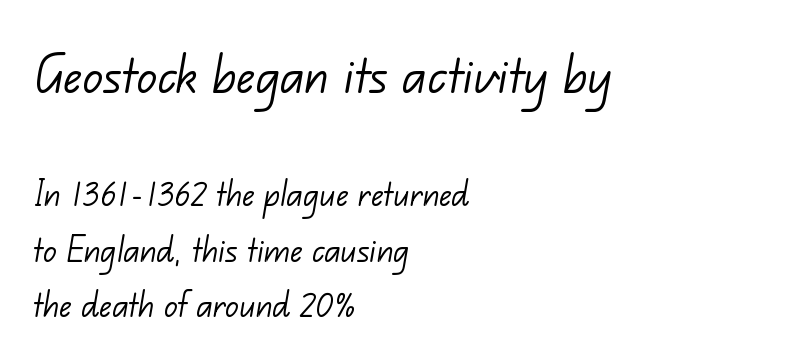
Q: Is the text bold? A: No.
Q: Is the typeface a serif or a sans-serif typeface? A: Sans-serif.
Q: Is the text underlined? A: No.
Q: How is the paragraph aligned? A: Left-aligned.
Q: Is the spacing between letters normal or unusually wide? A: Normal.
Q: Is the spacing between lines tight, normal or loose? A: Normal.
Q: Which block of text is set in a larger size, the first (top) or the second (bottom)? A: The first (top) one.
Q: Width (condensed, normal, or wide)? A: Normal.
Q: Stroke contrast? A: Low.
Q: x-height? A: Small.
Q: Monospaced? A: No.
